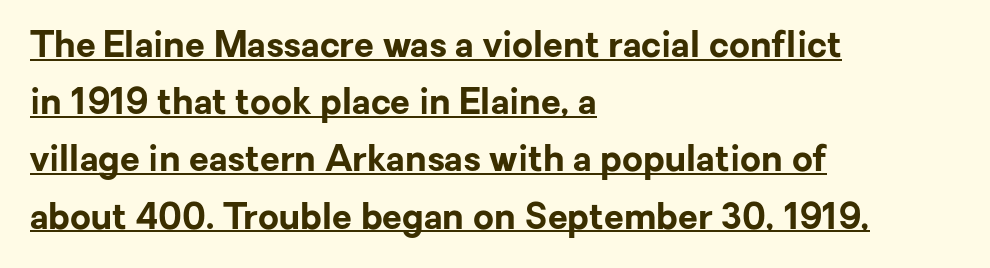
{"serif": "no", "italic": "no", "bold": "yes", "weight": "bold", "width": "normal", "stroke_contrast": "low", "x_height": "medium", "monospaced": "no", "underline": "yes", "align": "left", "line_spacing": "normal", "line_spacing_ratio": 1.59, "letter_spacing": "normal", "letter_spacing_em": 0.0, "glyph_px": 36}
